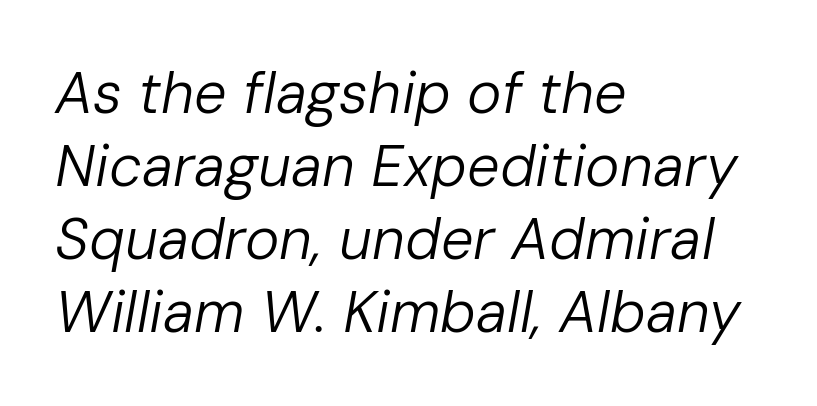
Q: Is the text bold? A: No.
Q: Is the text italic (slanted)? A: Yes, it leans right by about 10 degrees.
Q: Is the text underlined? A: No.
Q: How is the paragraph aligned? A: Left-aligned.
Q: Is the spacing between letters normal or unusually wide? A: Normal.
Q: Is the spacing between lines tight, normal or loose? A: Normal.
Q: Width (condensed, normal, or wide)? A: Normal.
Q: Stroke contrast? A: Low.
Q: x-height? A: Medium.
Q: Monospaced? A: No.
